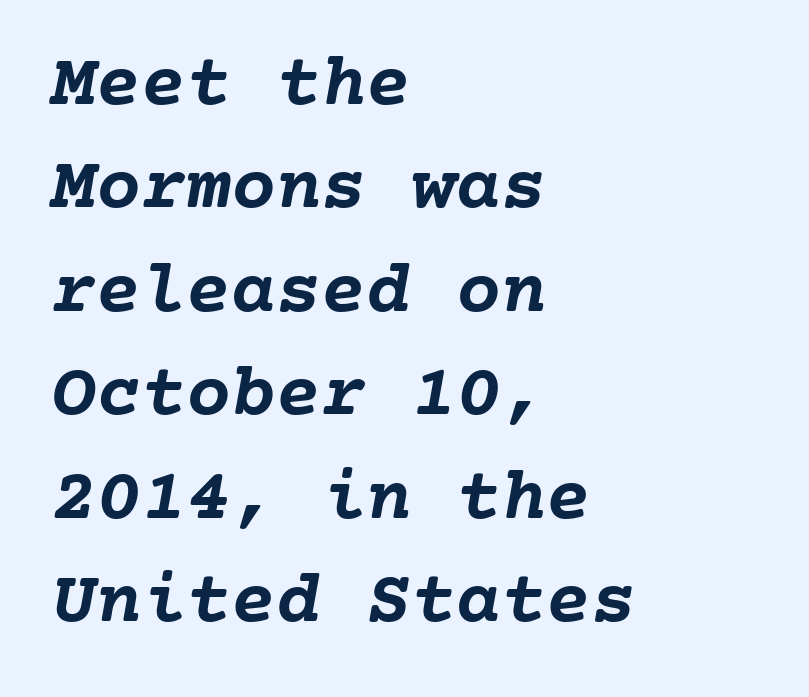
Q: Is the text bold? A: Yes.
Q: Is the text underlined? A: No.
Q: How is the paragraph aligned? A: Left-aligned.
Q: Is the spacing between letters normal or unusually wide? A: Normal.
Q: Is the spacing between lines tight, normal or loose? A: Normal.
Q: Width (condensed, normal, or wide)? A: Normal.
Q: Stroke contrast? A: Low.
Q: x-height? A: Medium.
Q: Monospaced? A: Yes.
